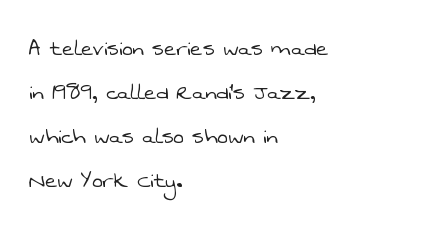
The image shows 26 px text type; set left-aligned, normal line spacing (1.69x), normal letter spacing, not underlined.
